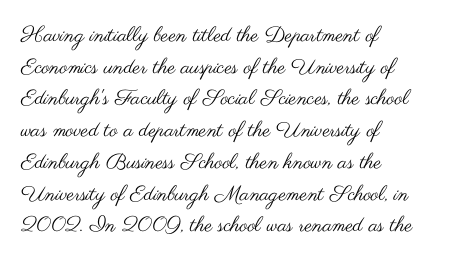
Q: Is the text bold? A: No.
Q: Is the text italic (slanted)? A: Yes.
Q: Is the text underlined? A: No.
Q: How is the paragraph aligned? A: Left-aligned.
Q: Is the spacing between letters normal or unusually wide? A: Normal.
Q: Is the spacing between lines tight, normal or loose? A: Normal.
